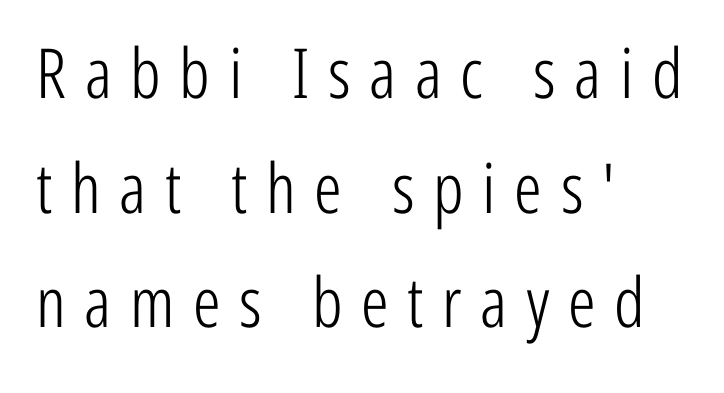
Beneath every word, the page is bare. Vertical spacing — default. You could not count columns in this text — the font is proportionally spaced. Counters stay open thanks to moderate or lighter strokes.
